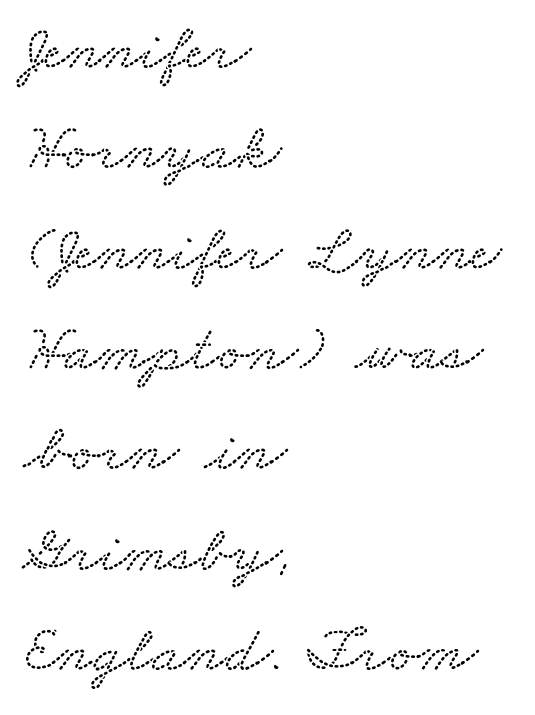
The image shows 66 px wide serif type; set left-aligned, normal line spacing (1.52x), normal letter spacing, not underlined; medium stroke contrast and a small x-height.
